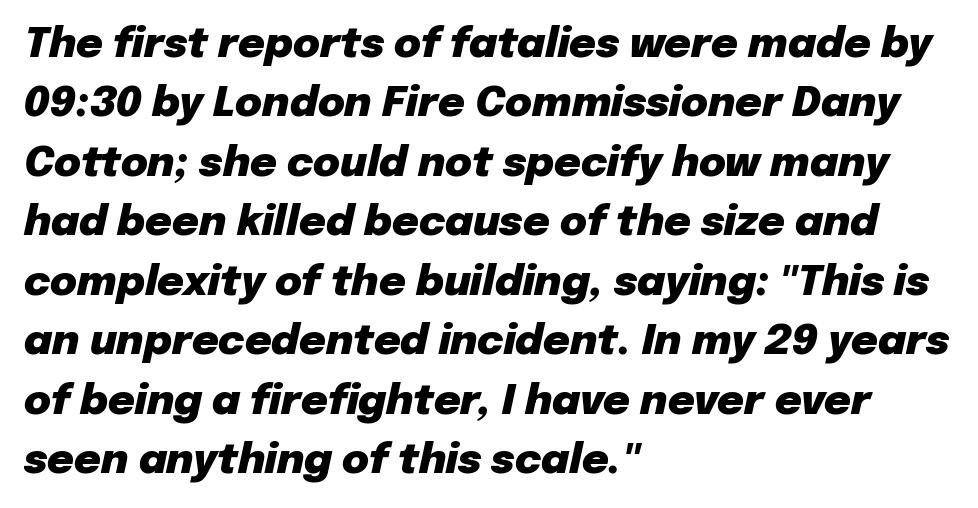
Q: Is the text bold? A: Yes.
Q: Is the text italic (slanted)? A: Yes, it leans right by about 12 degrees.
Q: Is the text underlined? A: No.
Q: How is the paragraph aligned? A: Left-aligned.
Q: Is the spacing between letters normal or unusually wide? A: Normal.
Q: Is the spacing between lines tight, normal or loose? A: Normal.
Q: Width (condensed, normal, or wide)? A: Normal.
Q: Stroke contrast? A: Low.
Q: x-height? A: Medium.
Q: Monospaced? A: No.
